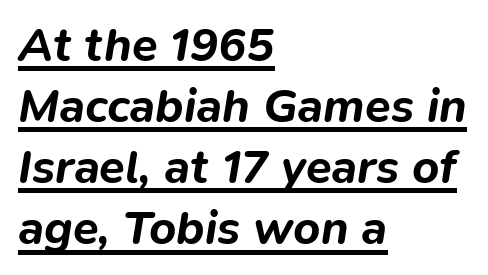
This sample uses plain, unmodified letter spacing. Underline: present. In terms of posture, this sample is oblique. The face used here is proportionally spaced, like ordinary book or web type. Baseline-to-baseline distance is the conventional proportion of letter height.
